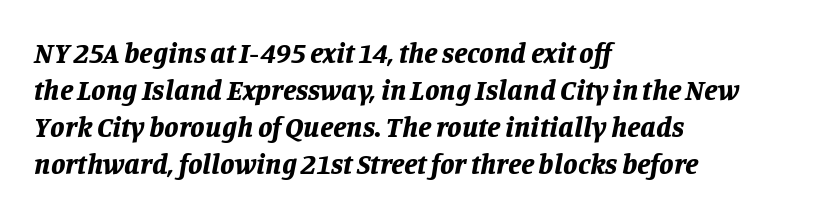
{"italic": "yes", "lean": "right", "slant_degrees": 11, "bold": "yes", "weight": "bold", "width": "normal", "stroke_contrast": "low", "x_height": "large", "monospaced": "no", "underline": "no", "align": "left", "line_spacing": "normal", "line_spacing_ratio": 1.28, "letter_spacing": "normal", "letter_spacing_em": 0.0, "glyph_px": 29}
